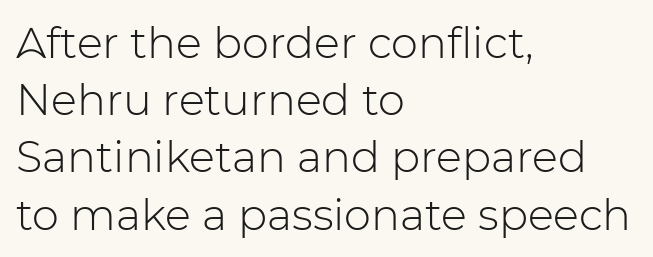
{"serif": "no", "italic": "no", "bold": "no", "weight": "light", "width": "normal", "stroke_contrast": "low", "x_height": "medium", "monospaced": "no", "underline": "no", "align": "left", "line_spacing": "normal", "line_spacing_ratio": 1.33, "letter_spacing": "normal", "letter_spacing_em": 0.0, "glyph_px": 43}
